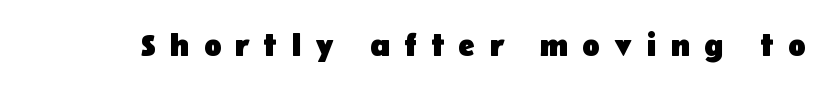
The image shows 32 px heavy sans-serif type, upright; set unusually wide letter spacing (+0.44 em), not underlined; low stroke contrast and a medium x-height.
